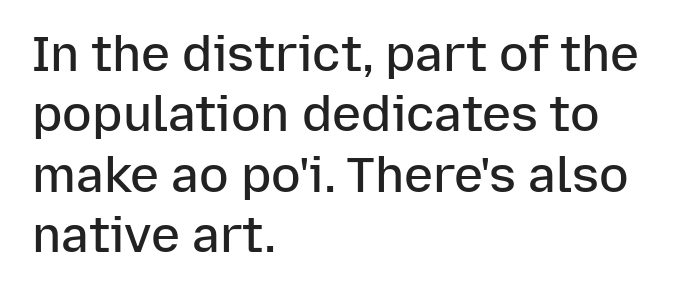
Type style note: lacks serifs. Character widths vary here, with narrow letters taking less room than wide ones. Just letters on the line, the space beneath them empty. The face used here is rendered with its standard letterfit.
